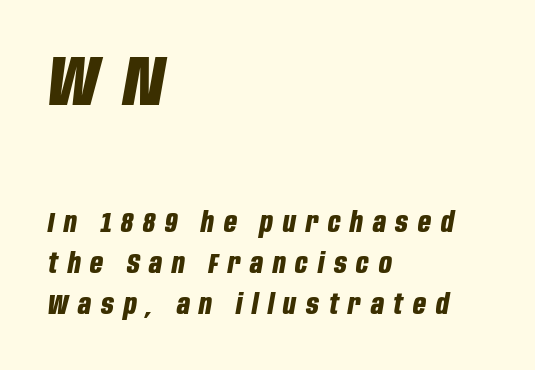
Q: Is the text bold? A: Yes.
Q: Is the text italic (slanted)? A: Yes, it leans right by about 10 degrees.
Q: Is the text underlined? A: No.
Q: How is the paragraph aligned? A: Left-aligned.
Q: Is the spacing between letters normal or unusually wide? A: Unusually wide.
Q: Is the spacing between lines tight, normal or loose? A: Normal.
Q: Which block of text is set in a larger size, the first (top) or the second (bottom)? A: The first (top) one.
Q: Width (condensed, normal, or wide)? A: Condensed.
Q: Stroke contrast? A: Low.
Q: x-height? A: Large.
Q: Monospaced? A: No.
